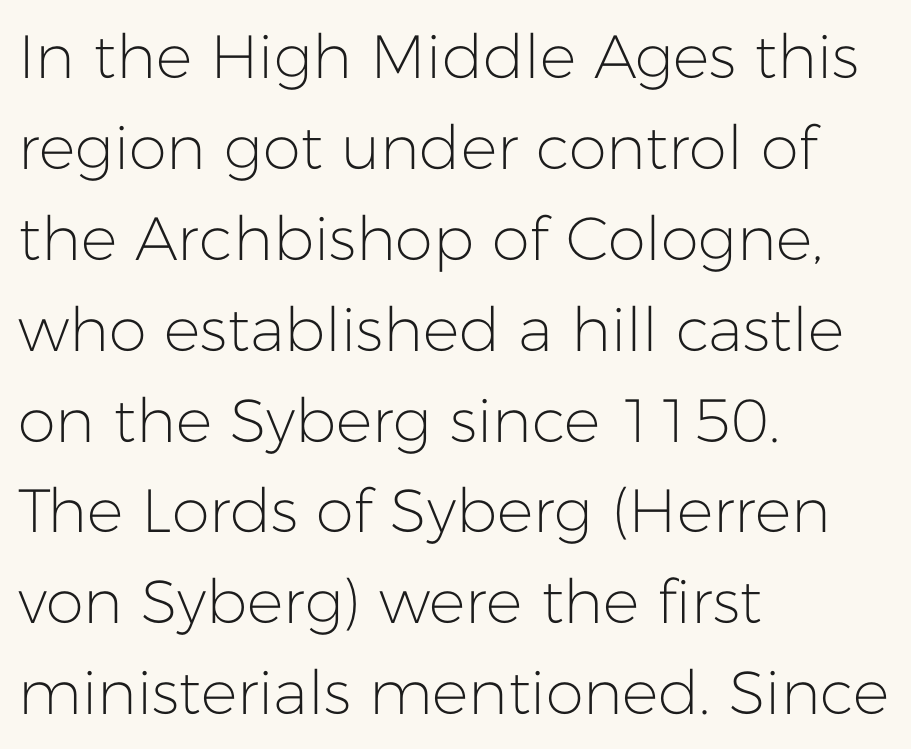
The image shows 61 px light sans-serif type, upright; set left-aligned, normal line spacing (1.49x), normal letter spacing, not underlined; low stroke contrast and a medium x-height.
